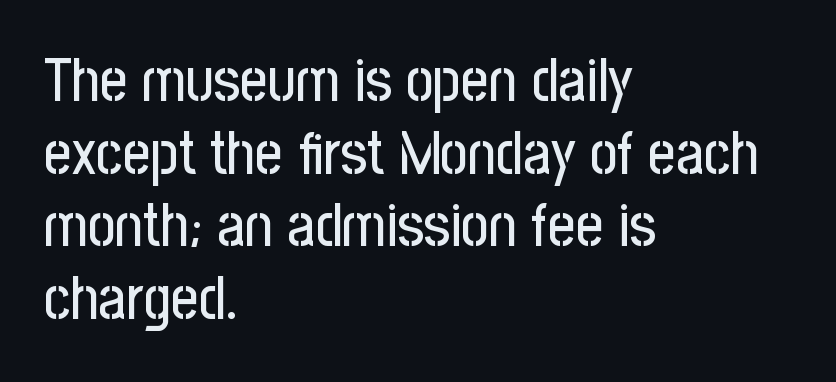
{"serif": "no", "italic": "no", "width": "condensed", "stroke_contrast": "low", "x_height": "medium", "monospaced": "no", "underline": "no", "align": "left", "line_spacing_ratio": 1.21, "letter_spacing": "normal", "letter_spacing_em": 0.0, "glyph_px": 60}
